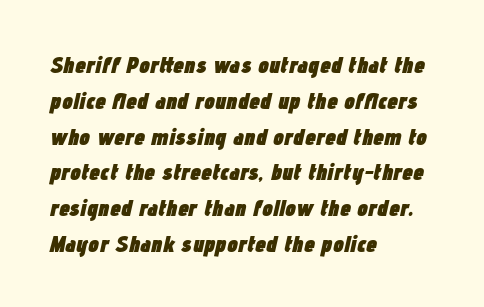
Q: Is the text bold? A: Yes.
Q: Is the text italic (slanted)? A: Yes, it leans right by about 12 degrees.
Q: Is the text underlined? A: No.
Q: How is the paragraph aligned? A: Left-aligned.
Q: Is the spacing between letters normal or unusually wide? A: Normal.
Q: Is the spacing between lines tight, normal or loose? A: Normal.
